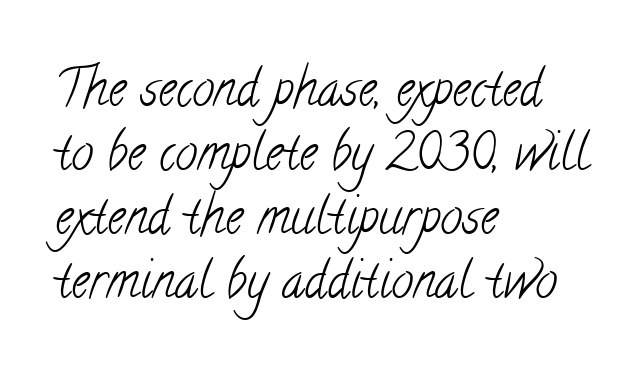
Q: Is the text bold? A: No.
Q: Is the typeface a serif or a sans-serif typeface? A: Serif.
Q: Is the text underlined? A: No.
Q: How is the paragraph aligned? A: Left-aligned.
Q: Is the spacing between letters normal or unusually wide? A: Normal.
Q: Is the spacing between lines tight, normal or loose? A: Normal.
Q: Width (condensed, normal, or wide)? A: Condensed.
Q: Stroke contrast? A: Low.
Q: x-height? A: Small.
Q: Monospaced? A: No.
